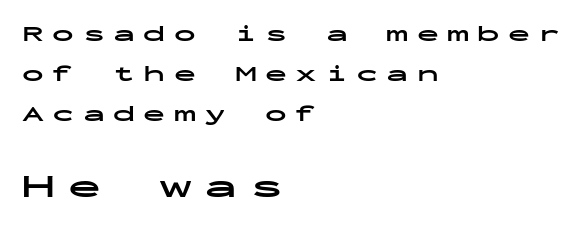
The image shows 33 px bold, wide sans-serif type, upright, monospaced; set left-aligned, line spacing 1.81x, unusually wide letter spacing (+0.38 em), not underlined; the second (bottom) block is 1.5x larger; low stroke contrast and a medium x-height.
